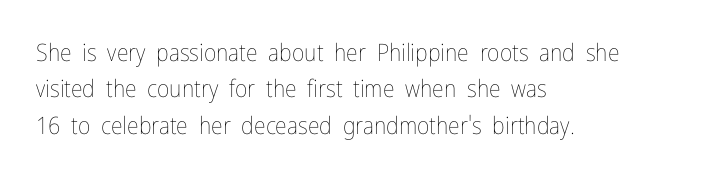
The image shows 24 px text type, upright; set left-aligned, normal line spacing (1.52x), normal letter spacing, not underlined.
